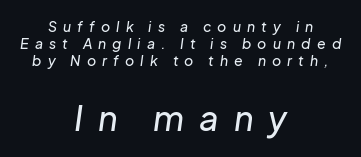
Q: Is the text italic (slanted)? A: Yes, it leans right by about 8 degrees.
Q: Is the text underlined? A: No.
Q: How is the paragraph aligned? A: Centered.
Q: Is the spacing between letters normal or unusually wide? A: Unusually wide.
Q: Which block of text is set in a larger size, the first (top) or the second (bottom)? A: The second (bottom) one.
Q: Width (condensed, normal, or wide)? A: Normal.
Q: Stroke contrast? A: Low.
Q: x-height? A: Medium.
Q: Monospaced? A: No.
